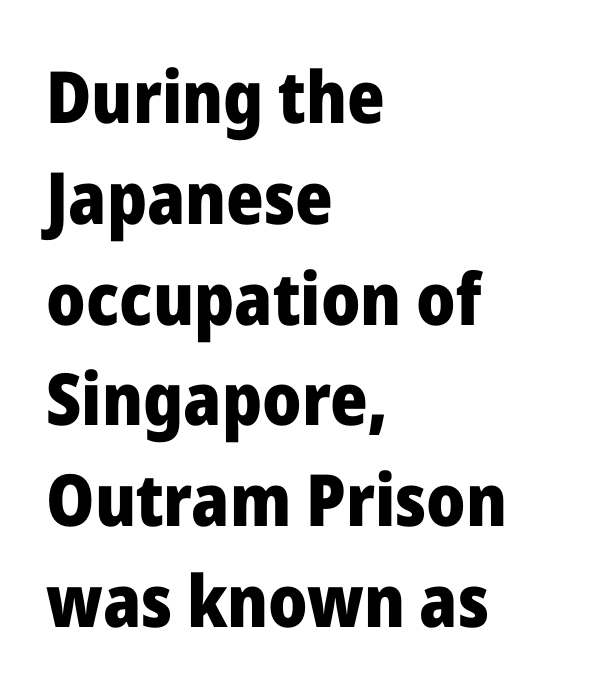
{"serif": "no", "italic": "no", "bold": "yes", "weight": "heavy", "width": "normal", "stroke_contrast": "low", "x_height": "medium", "monospaced": "no", "underline": "no", "align": "left", "line_spacing": "normal", "line_spacing_ratio": 1.4, "letter_spacing": "normal", "letter_spacing_em": 0.0, "glyph_px": 72}
